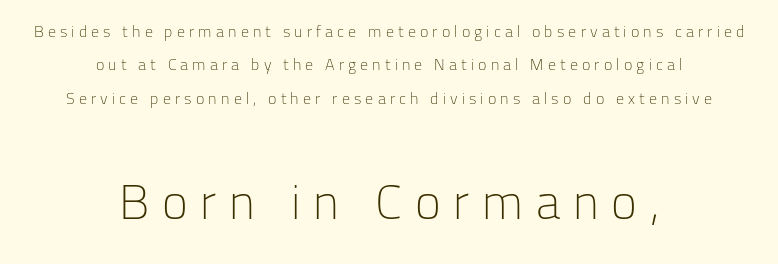
Q: Is the text bold? A: No.
Q: Is the text italic (slanted)? A: No, it is upright.
Q: Is the typeface a serif or a sans-serif typeface? A: Sans-serif.
Q: Is the text underlined? A: No.
Q: How is the paragraph aligned? A: Centered.
Q: Is the spacing between letters normal or unusually wide? A: Unusually wide.
Q: Is the spacing between lines tight, normal or loose? A: Loose.
Q: Which block of text is set in a larger size, the first (top) or the second (bottom)? A: The second (bottom) one.
Q: Width (condensed, normal, or wide)? A: Normal.
Q: Stroke contrast? A: Low.
Q: x-height? A: Medium.
Q: Monospaced? A: No.
